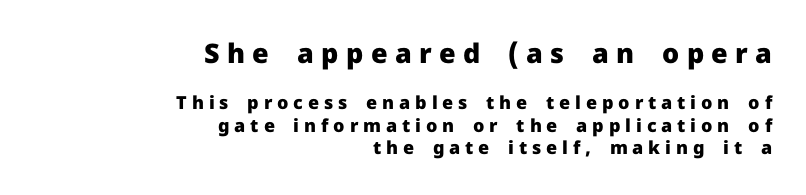
Anything drawn beneath the words? Only blank space. The ragged edge is on the left, which tells us the setting is flush right. One glance says typical: line gaps are just what's usual. Italic? Not at all — the glyphs are vertical. The tracking jumps out immediately: characters are airy and widely separated. On the weight axis this lands at bold, roughly 700.
